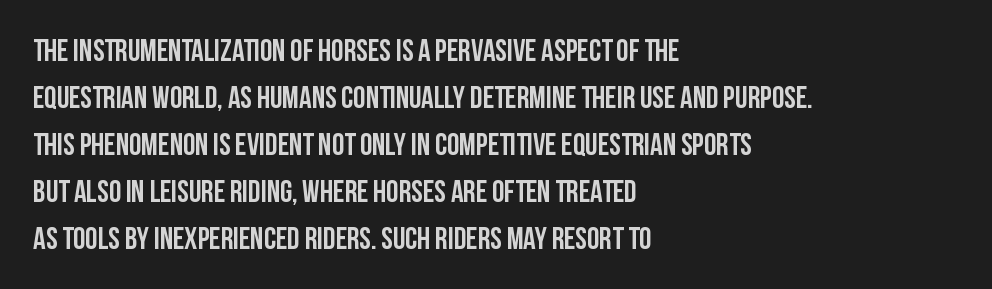
{"serif": "no", "italic": "no", "width": "condensed", "stroke_contrast": "low", "x_height": "large", "monospaced": "no", "underline": "no", "align": "left", "line_spacing": "normal", "line_spacing_ratio": 1.52, "letter_spacing": "normal", "letter_spacing_em": 0.0, "glyph_px": 31}
